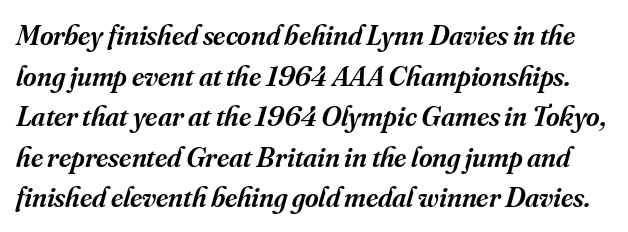
The image shows 29 px semibold serif type, italic (leaning right); set normal line spacing (1.4x), normal letter spacing, not underlined; medium stroke contrast and a small x-height.
